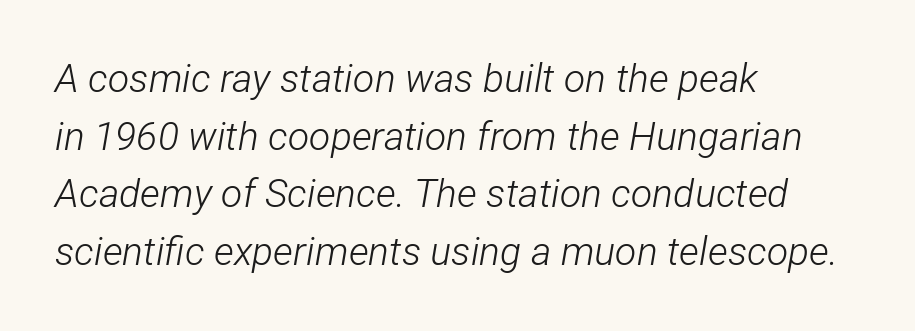
{"italic": "yes", "lean": "right", "slant_degrees": 12, "bold": "no", "weight": "light", "width": "condensed", "stroke_contrast": "low", "x_height": "medium", "monospaced": "no", "underline": "no", "align": "left", "line_spacing": "normal", "line_spacing_ratio": 1.48, "letter_spacing": "normal", "letter_spacing_em": 0.0, "glyph_px": 39}
